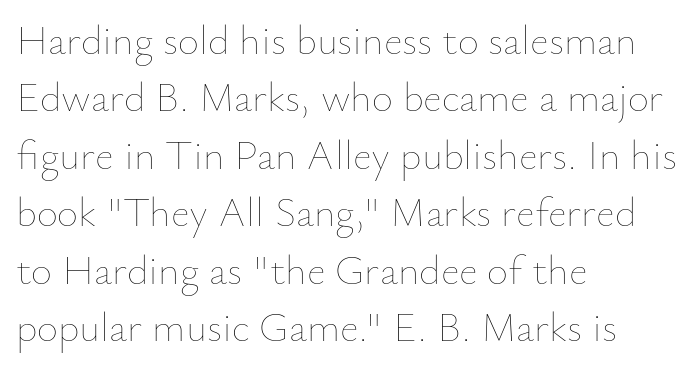
Q: Is the text bold? A: No.
Q: Is the text italic (slanted)? A: No, it is upright.
Q: Is the text underlined? A: No.
Q: How is the paragraph aligned? A: Left-aligned.
Q: Is the spacing between letters normal or unusually wide? A: Normal.
Q: Is the spacing between lines tight, normal or loose? A: Normal.
Q: Width (condensed, normal, or wide)? A: Normal.
Q: Stroke contrast? A: Low.
Q: x-height? A: Small.
Q: Monospaced? A: No.
